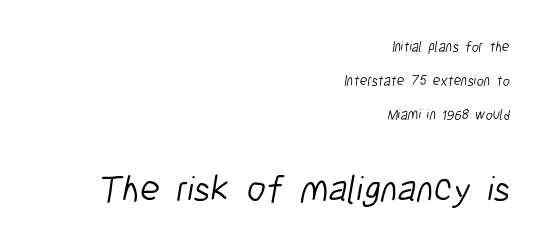
{"serif": "no", "bold": "no", "weight": "light", "width": "condensed", "stroke_contrast": "low", "x_height": "medium", "monospaced": "no", "underline": "no", "align": "right", "line_spacing": "loose", "line_spacing_ratio": 2.44, "letter_spacing": "normal", "letter_spacing_em": 0.0, "larger_block": "second", "size_ratio": 2.64, "glyph_px": 37}
